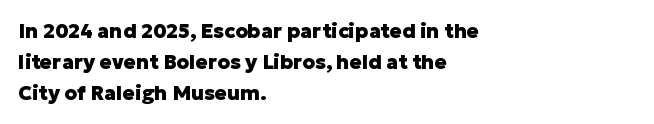
Q: Is the text bold? A: Yes.
Q: Is the text italic (slanted)? A: No, it is upright.
Q: Is the text underlined? A: No.
Q: How is the paragraph aligned? A: Left-aligned.
Q: Is the spacing between letters normal or unusually wide? A: Normal.
Q: Is the spacing between lines tight, normal or loose? A: Normal.
